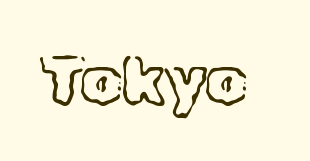
The rendering uses natural spacing where letterforms have individual widths. The letterforms sit shoulder to shoulder at normal distance. Yep, those are serifs on the letters. The axis of the letterforms is exactly vertical. Heft: none added — not bold.
